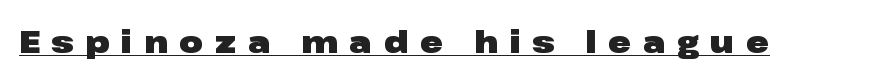
The image shows 31 px heavy, wide sans-serif type, upright; set unusually wide letter spacing (+0.37 em), underlined; low stroke contrast and a medium x-height.
